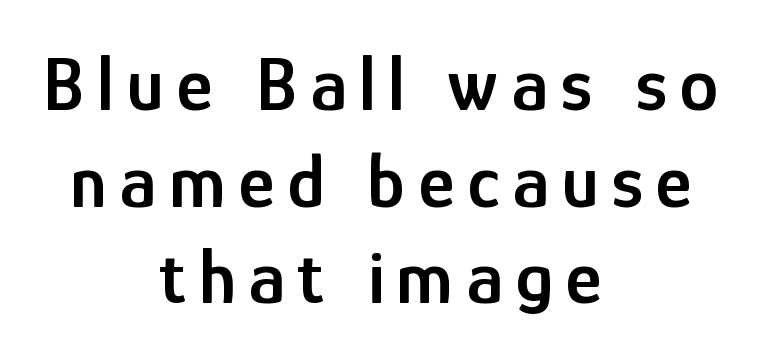
Q: Is the text bold? A: Semi-bold.
Q: Is the text italic (slanted)? A: No, it is upright.
Q: Is the typeface a serif or a sans-serif typeface? A: Sans-serif.
Q: Is the text underlined? A: No.
Q: How is the paragraph aligned? A: Centered.
Q: Width (condensed, normal, or wide)? A: Condensed.
Q: Stroke contrast? A: Low.
Q: x-height? A: Medium.
Q: Monospaced? A: No.
